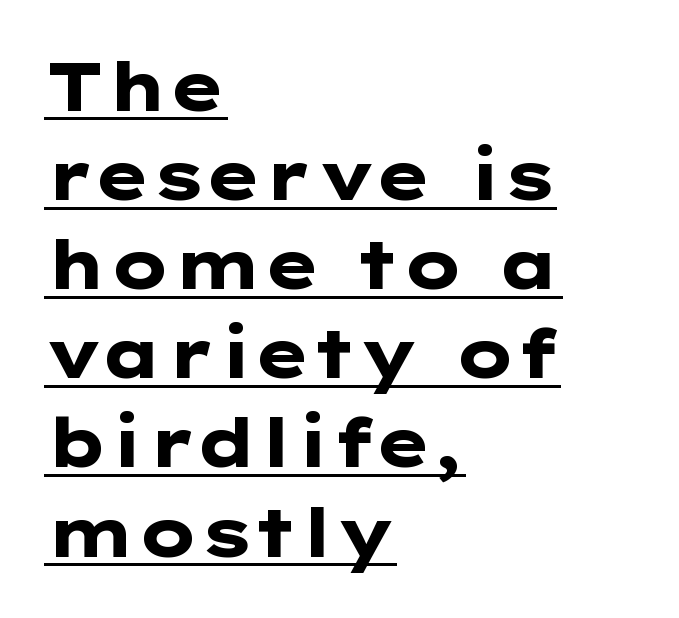
{"serif": "no", "italic": "no", "bold": "yes", "weight": "heavy", "width": "wide", "stroke_contrast": "low", "x_height": "medium", "underline": "yes", "align": "left", "line_spacing": "normal", "line_spacing_ratio": 1.33, "letter_spacing": "normal", "letter_spacing_em": 0.0, "glyph_px": 67}
